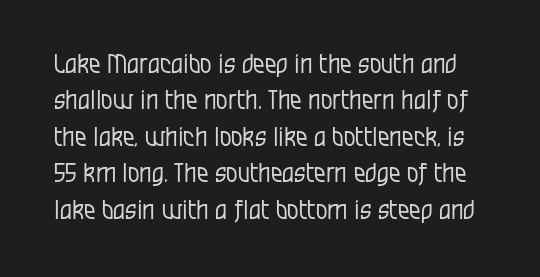
Look at the tracking — it's just the regular setting, nothing added. A quiet, ordinary-to-light weight characterises the typeface. The area under the type is left untouched. This sample keeps an unexceptional amount of space between lines.
